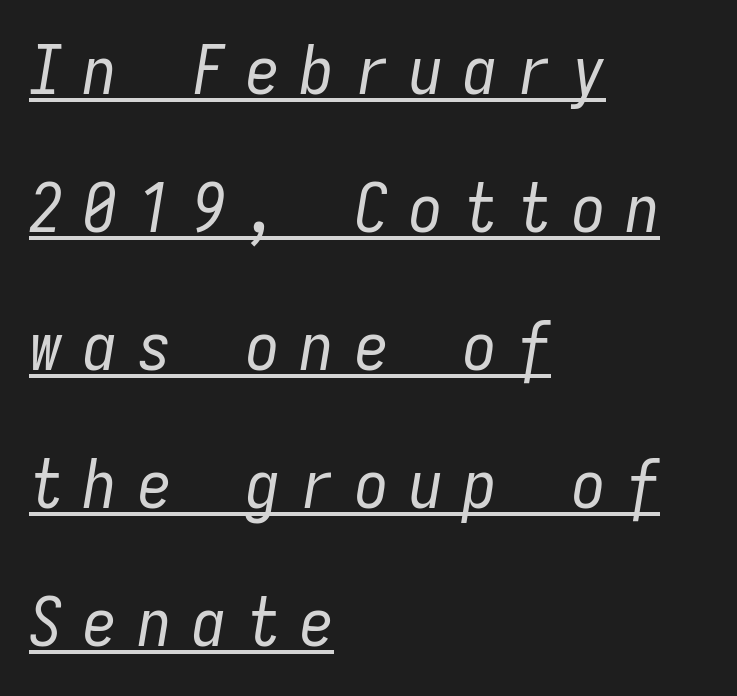
The face used here has a pronounced slope to its letters. A typesetter would call this monospace, since all characters share one set width. The characters are drawn with everyday or finer stroke widths. Observe the wide spacing: letters keep a clear distance from each other. The text block is weighted toward the left margin, trailing off unevenly rightward.
